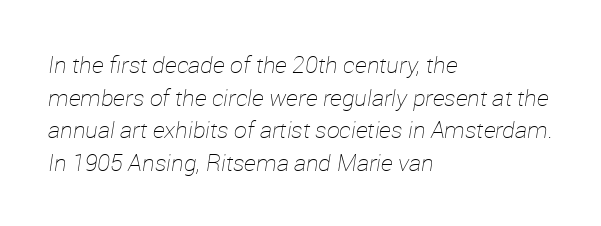
{"italic": "yes", "lean": "right", "slant_degrees": 12, "bold": "no", "underline": "no", "align": "left", "line_spacing": "normal", "line_spacing_ratio": 1.42, "letter_spacing": "normal", "letter_spacing_em": 0.0, "glyph_px": 23}
